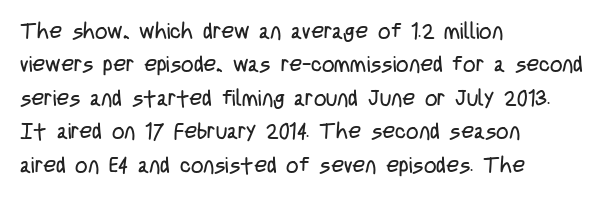
The image shows 22 px text type, upright; set left-aligned, normal line spacing (1.52x), normal letter spacing, not underlined.
